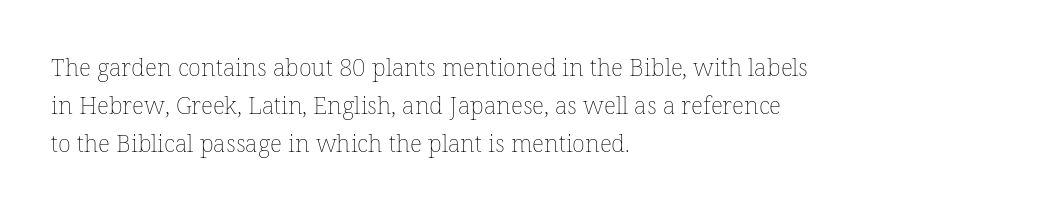
The image shows 24 px text type, upright; set left-aligned, normal line spacing (1.58x), normal letter spacing, not underlined.
